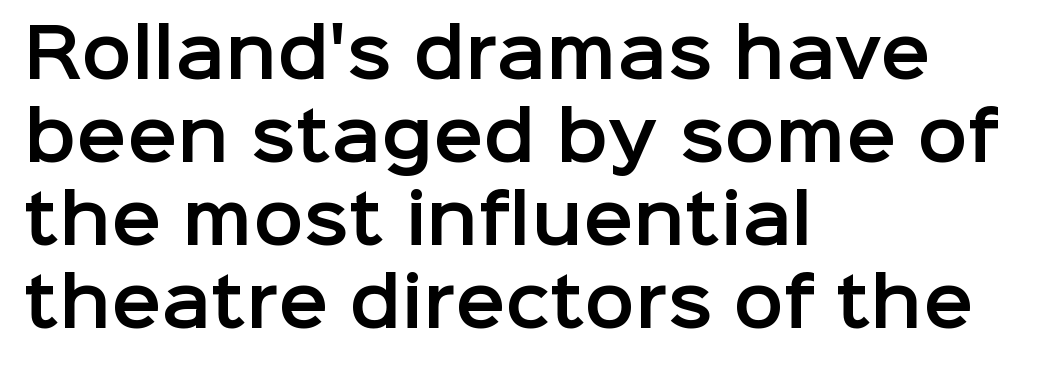
The image shows 67 px sans-serif type, upright; set left-aligned, line spacing 1.24x, normal letter spacing, not underlined; low stroke contrast and a medium x-height.
